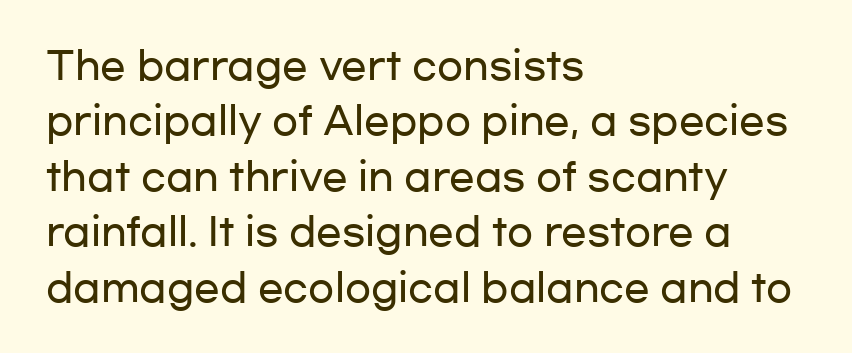
Q: Is the text italic (slanted)? A: No, it is upright.
Q: Is the typeface a serif or a sans-serif typeface? A: Sans-serif.
Q: Is the text underlined? A: No.
Q: How is the paragraph aligned? A: Left-aligned.
Q: Is the spacing between letters normal or unusually wide? A: Normal.
Q: Is the spacing between lines tight, normal or loose? A: Normal.
Q: Width (condensed, normal, or wide)? A: Wide.
Q: Stroke contrast? A: Low.
Q: x-height? A: Medium.
Q: Monospaced? A: No.
